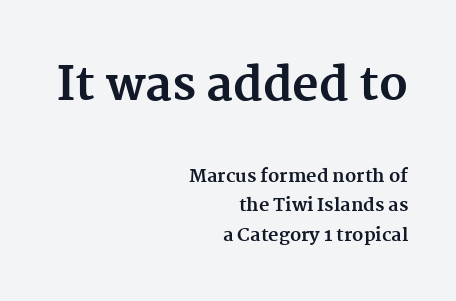
Honestly, the row spacing looks completely unremarkable. Any mark beneath the type? The region is blank. Designer's note — italics off, roman on. This rendering uses right alignment, leaving the left contour irregular. The typesetting leans heavy: a genuine bold. Yep, those are serifs on the letters.
